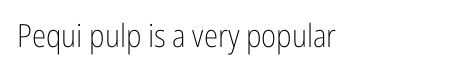
The image shows 32 px light, condensed sans-serif type, upright; set normal letter spacing, not underlined; low stroke contrast and a medium x-height.
